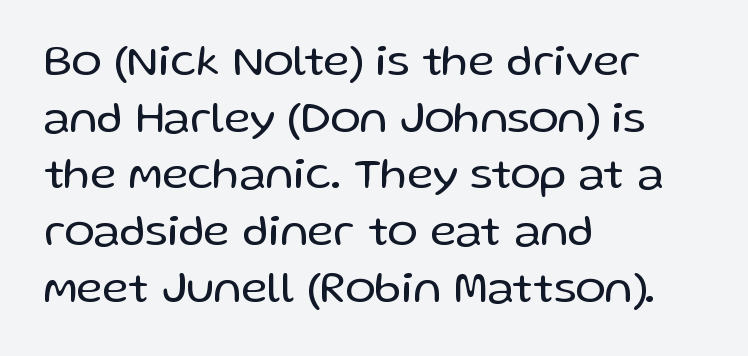
The image shows 45 px regular-weight sans-serif type, upright; set left-aligned, normal line spacing (1.26x), normal letter spacing, not underlined; low stroke contrast and a medium x-height.
